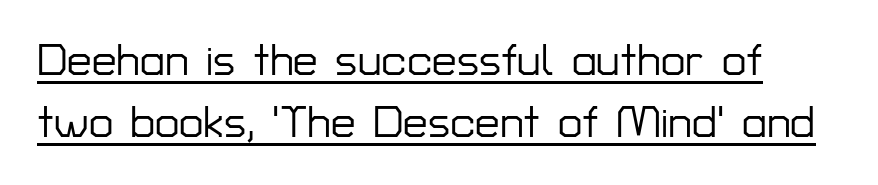
{"serif": "no", "italic": "no", "width": "normal", "stroke_contrast": "low", "x_height": "medium", "monospaced": "no", "underline": "yes", "line_spacing": "normal", "line_spacing_ratio": 1.4, "letter_spacing": "normal", "letter_spacing_em": 0.0, "glyph_px": 44}
